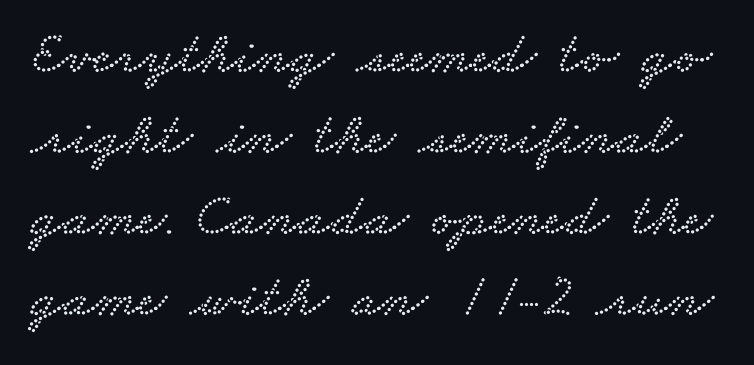
{"serif": "yes", "width": "wide", "stroke_contrast": "low", "x_height": "small", "monospaced": "no", "underline": "no", "line_spacing": "normal", "line_spacing_ratio": 1.35, "letter_spacing": "normal", "letter_spacing_em": 0.0, "glyph_px": 60}
